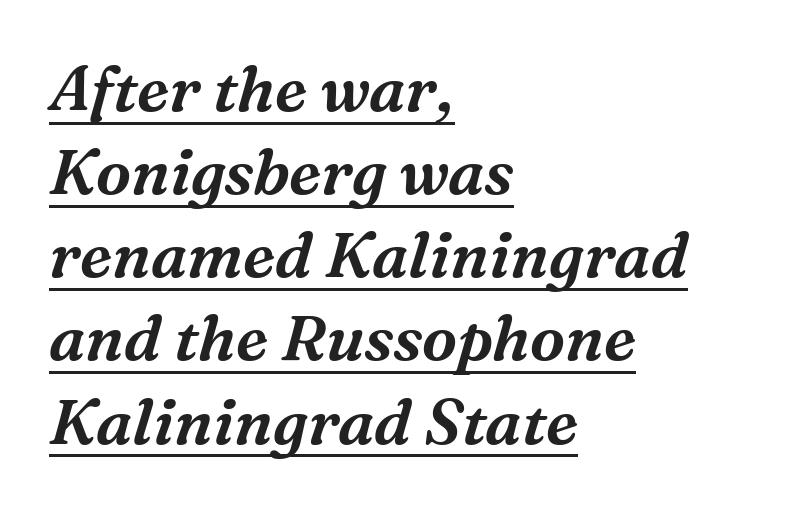
Horizontal bands of white between lines are of average thickness. Is this a sans? No — the strokes have serifs. Tracking here is standard; glyphs follow each other at the usual distance. Varying glyph widths throughout — classic text-font behaviour.
